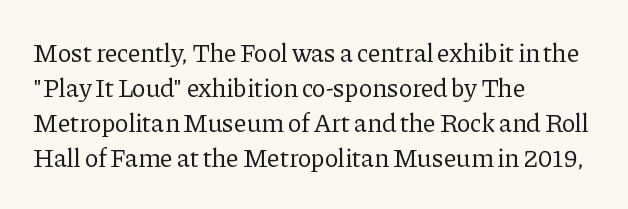
Q: Is the text bold? A: No.
Q: Is the text italic (slanted)? A: No, it is upright.
Q: Is the text underlined? A: No.
Q: How is the paragraph aligned? A: Left-aligned.
Q: Is the spacing between letters normal or unusually wide? A: Normal.
Q: Is the spacing between lines tight, normal or loose? A: Normal.
